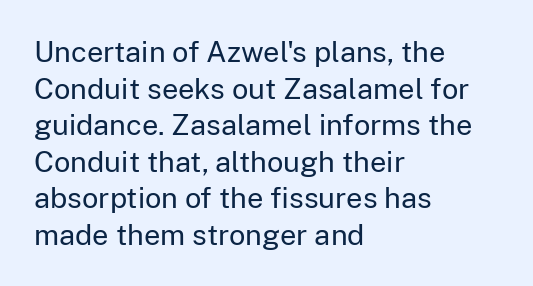
{"serif": "no", "italic": "no", "bold": "no", "weight": "regular", "width": "normal", "stroke_contrast": "low", "x_height": "medium", "monospaced": "no", "underline": "no", "align": "left", "line_spacing": "normal", "line_spacing_ratio": 1.26, "letter_spacing": "normal", "letter_spacing_em": 0.0, "glyph_px": 29}
